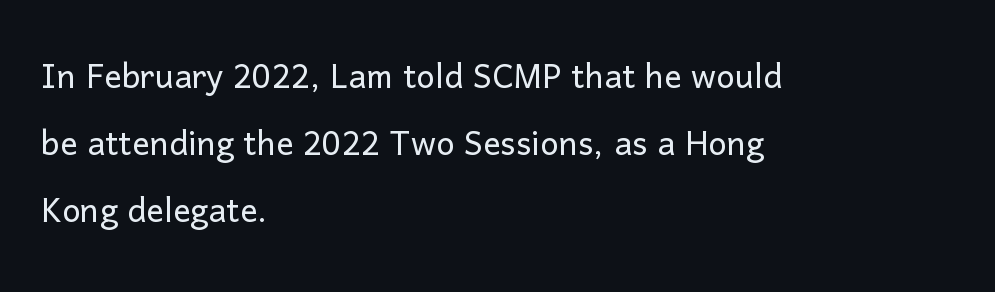
The image shows 44 px light sans-serif type, upright; set left-aligned, normal line spacing (1.52x), normal letter spacing, not underlined; low stroke contrast and a medium x-height.
